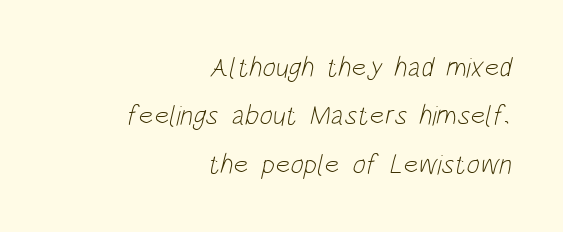
{"serif": "no", "bold": "no", "weight": "light", "width": "condensed", "stroke_contrast": "low", "x_height": "large", "monospaced": "no", "underline": "no", "align": "right", "line_spacing_ratio": 1.73, "letter_spacing": "normal", "letter_spacing_em": 0.0, "glyph_px": 28}
